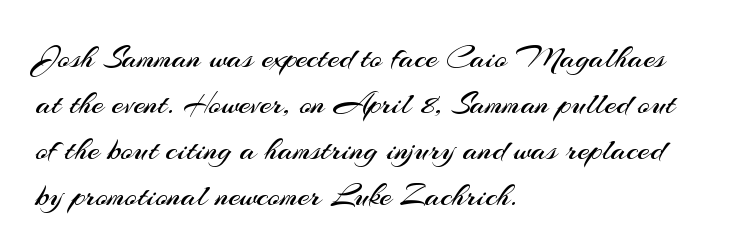
Compared with a typical body face, this is equally light or lighter still. The block of text has a typical density, with ordinary space between rows. The strip under each line holds only bare page. Horizontal alignment here is leftward, the default for most running prose. This is sans-serif lettering, the kind often seen on screens and signage.
